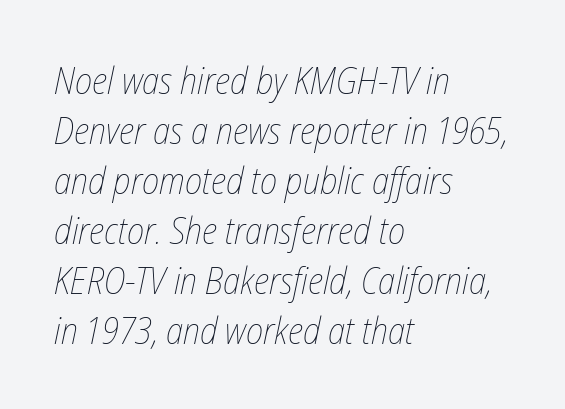
{"italic": "yes", "lean": "right", "slant_degrees": 12, "bold": "no", "weight": "thin", "width": "condensed", "stroke_contrast": "low", "x_height": "medium", "monospaced": "no", "underline": "no", "align": "left", "line_spacing": "normal", "line_spacing_ratio": 1.35, "letter_spacing": "normal", "letter_spacing_em": 0.0, "glyph_px": 37}
